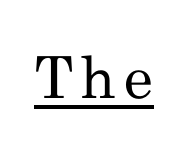
The image shows 58 px regular-weight serif type, upright; set underlined; medium stroke contrast and a small x-height.
